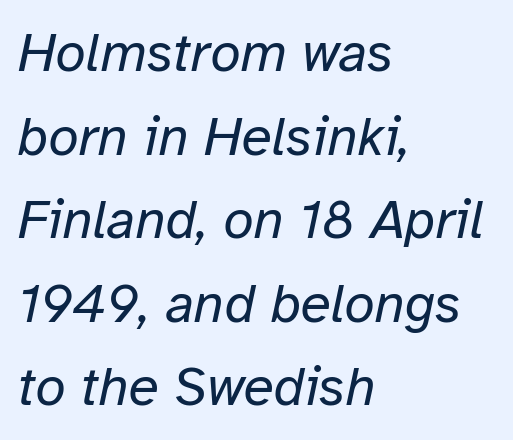
The image shows 55 px regular-weight type, italic (leaning right); set left-aligned, normal line spacing (1.52x), normal letter spacing, not underlined; low stroke contrast and a medium x-height.
